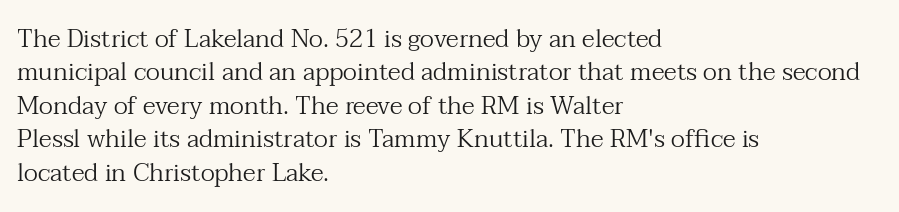
Notice how the stems are strictly vertical — no italics here. Clear beneath every line of the passage. Compared with typical paragraphs, the rows here are spaced about the same. The letters look calm and open, with moderate or lighter stems. Spacing between characters is what you'd get straight out of the box.
